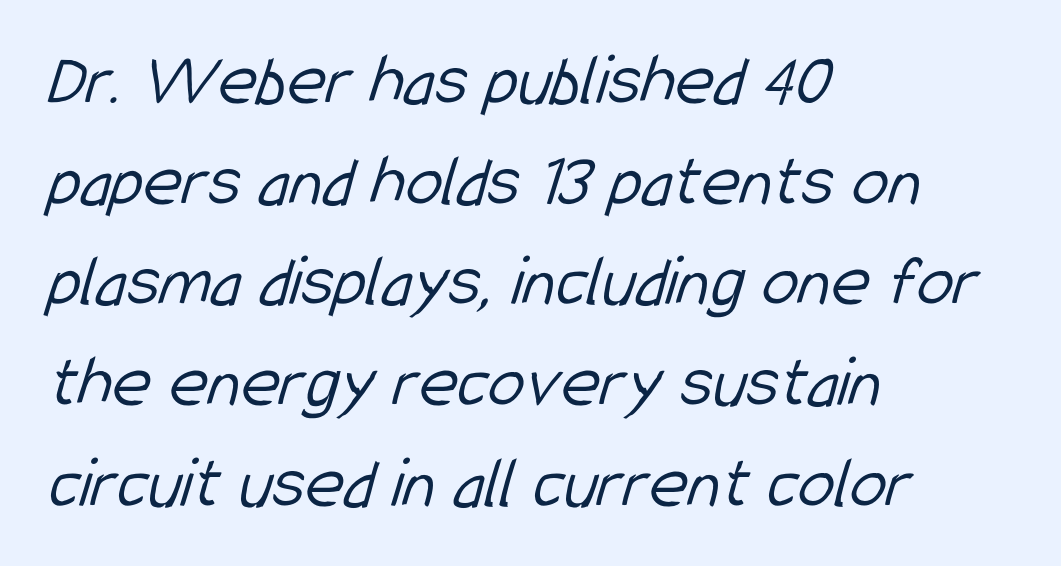
Stem width sits at or under what a default text font uses. Reading down the column, the eye jumps a familiar distance to each next line. Which margin do the lines hug? The left one — the right edge is uneven. The typeface chosen for these lines omits serifs. Standard letterfit; no display-style spreading of the glyphs.
